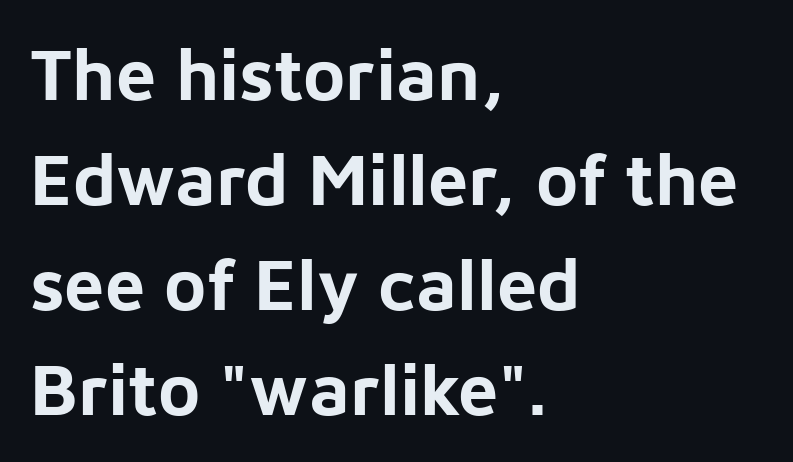
The line texture is even and compact thanks to regular tracking. Posture: upright roman. The passage shown is not underscored anywhere. The typesetter chose a ragged-right arrangement here. One glance says typical: line gaps are just what's usual.
